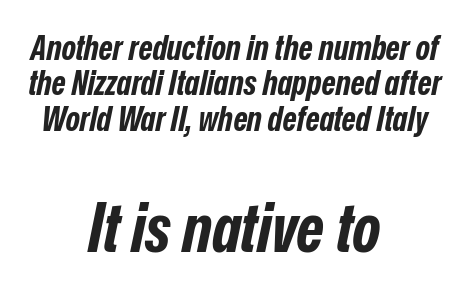
{"italic": "yes", "lean": "right", "slant_degrees": 12, "bold": "yes", "weight": "bold", "width": "condensed", "stroke_contrast": "low", "x_height": "medium", "monospaced": "no", "underline": "no", "align": "center", "line_spacing": "tight", "line_spacing_ratio": 1.04, "letter_spacing": "normal", "letter_spacing_em": 0.0, "larger_block": "second", "size_ratio": 1.97, "glyph_px": 67}
